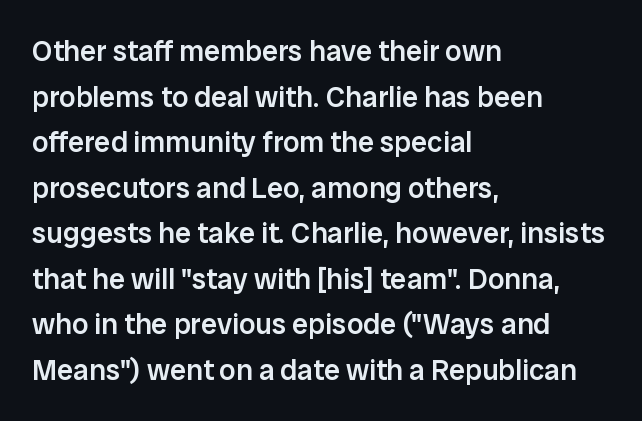
Q: Is the text bold? A: Semi-bold.
Q: Is the text italic (slanted)? A: No, it is upright.
Q: Is the typeface a serif or a sans-serif typeface? A: Sans-serif.
Q: Is the text underlined? A: No.
Q: How is the paragraph aligned? A: Left-aligned.
Q: Is the spacing between letters normal or unusually wide? A: Normal.
Q: Is the spacing between lines tight, normal or loose? A: Normal.
Q: Width (condensed, normal, or wide)? A: Normal.
Q: Stroke contrast? A: Low.
Q: x-height? A: Medium.
Q: Monospaced? A: No.
